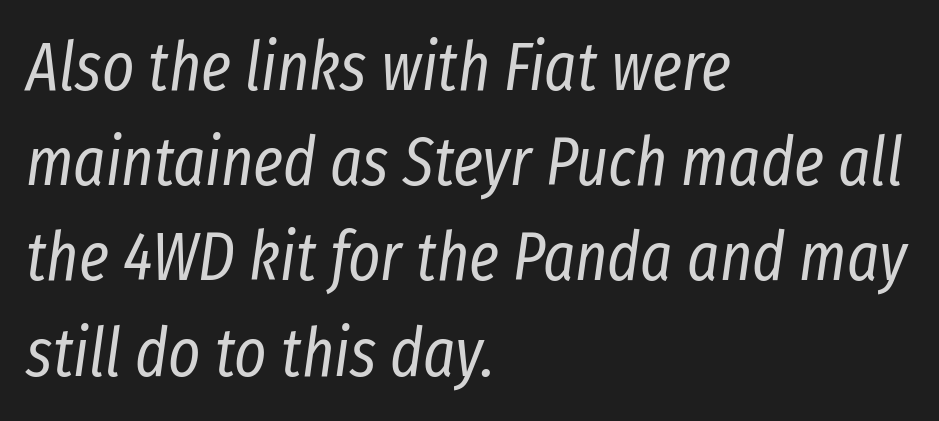
Each new line begins a customary step beneath the previous one. This sample uses an oblique cut, with every glyph tilted off the vertical. The horizontal fit of the characters is conventional and even. Descender tails drop into unmarked territory.
